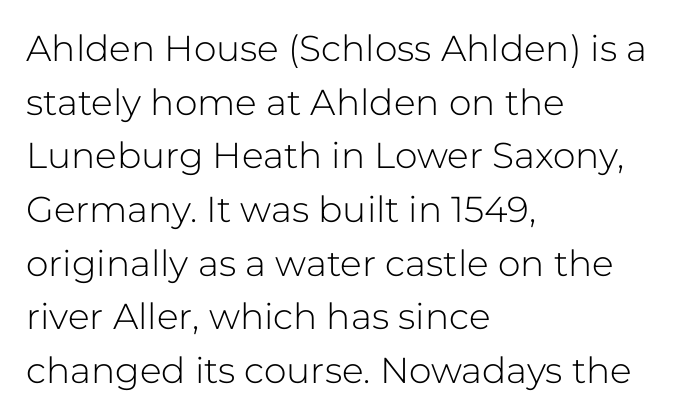
Stroke thickness stays within the range of a standard reading face or lighter. The letters sit at their default tracking, neither squeezed nor spread. The paragraph has a hard left edge and a soft right edge. The type family on display is of the sans-serif kind.
